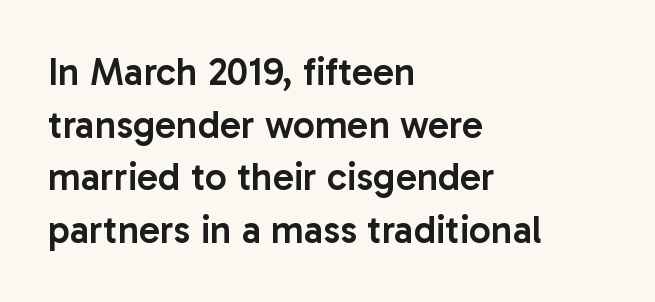
The face used here is a semibold: visibly heavier than regular, lighter than bold. Horizontal alignment here is leftward, the default for most running prose. These lines are composed in type without serifs. A normal amount of white space separates one row of letters from the next. No word sits above an underline.
